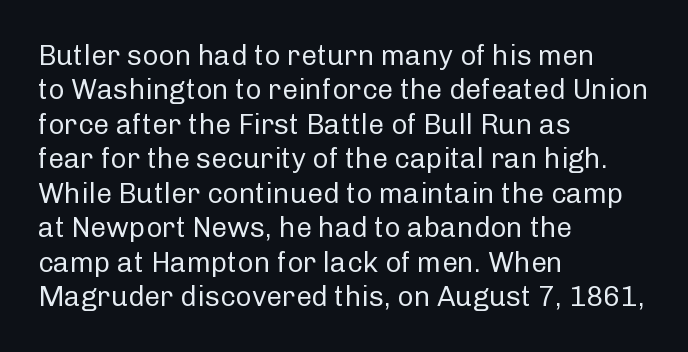
The line texture is even and compact thanks to regular tracking. Is the type heavy? It reads as light-to-regular instead. The typography opts for an upright posture over an oblique one. The foot of each line stays bare and open. The lines are quadded left. Think of a printed novel: that variable character pitch is what you see here.
